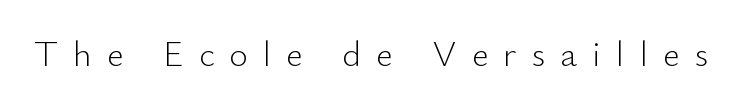
The lettering holds an erect, upright posture throughout. Underlining? Definitely not there. The rendering shows plain stroke endings on the letterforms — a sans-serif design. Varying glyph widths throughout — classic text-font behaviour. You could only call the tracking loose — the letters float apart. Stroke mass is kept to a normal reading level or below.
